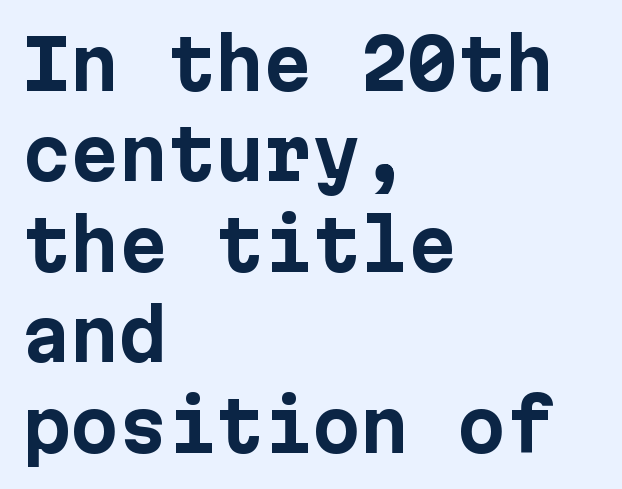
Tall strokes in this sample are plumb rather than angled. If you drew a ruler down the left edge, every line would touch it. Check under the words: just untouched page. The font is running at its bold setting.
